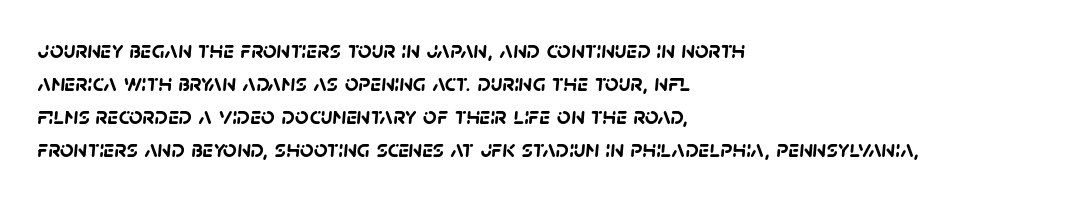
Short note: letters normally spaced. Interline gaps are of average width in this sample. Weight check: bold — yes, fully. Descenders are the only things crossing below the line.
